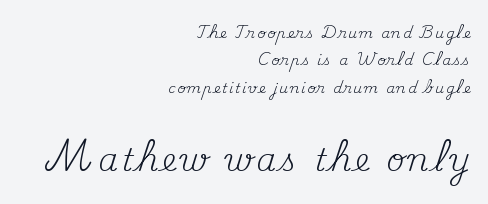
The face used here appears at its bigger size in the lower chunk. Serif or sans? Serif — the stroke terminals have little feet. You could fit nearly another row in the gap between these rows. The baseline area is clear. This sample is right-justified, so line beginnings fall wherever the words allow.
